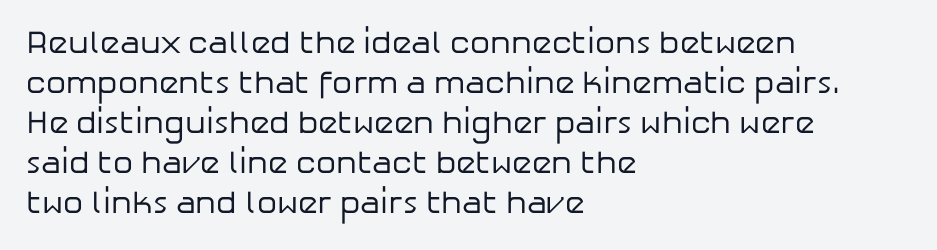
{"serif": "no", "italic": "no", "bold": "no", "weight": "regular", "width": "normal", "stroke_contrast": "low", "x_height": "medium", "monospaced": "no", "underline": "no", "align": "left", "line_spacing": "normal", "line_spacing_ratio": 1.25, "letter_spacing": "normal", "letter_spacing_em": 0.0, "glyph_px": 32}
